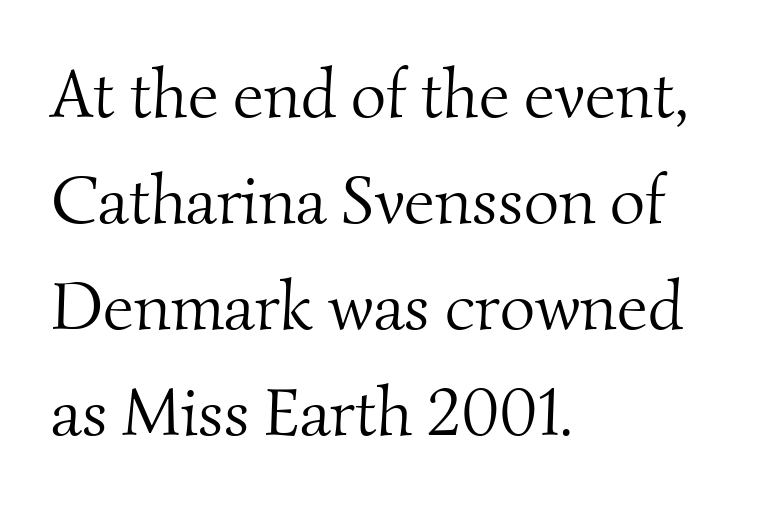
Q: Is the text bold? A: No.
Q: Is the typeface a serif or a sans-serif typeface? A: Serif.
Q: Is the text underlined? A: No.
Q: How is the paragraph aligned? A: Left-aligned.
Q: Is the spacing between letters normal or unusually wide? A: Normal.
Q: Is the spacing between lines tight, normal or loose? A: Normal.
Q: Width (condensed, normal, or wide)? A: Normal.
Q: Stroke contrast? A: Medium.
Q: x-height? A: Small.
Q: Monospaced? A: No.
